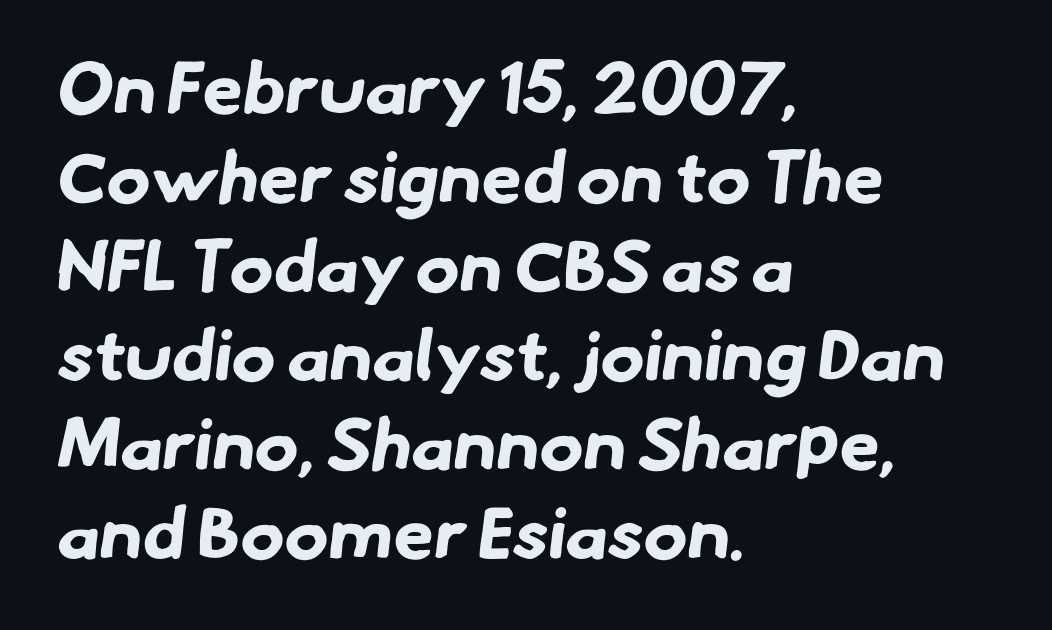
The image shows 73 px bold sans-serif type; set left-aligned, line spacing 1.22x, normal letter spacing, not underlined; low stroke contrast and a small x-height.
